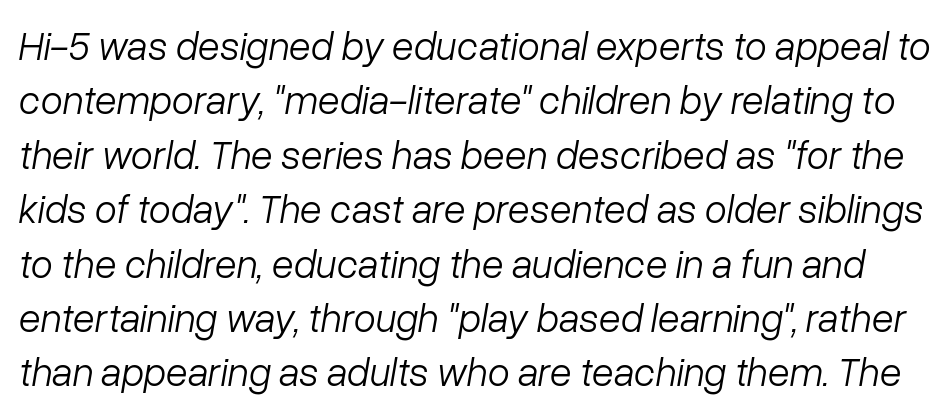
{"italic": "yes", "lean": "right", "slant_degrees": 10, "bold": "no", "weight": "light", "width": "normal", "stroke_contrast": "low", "x_height": "medium", "monospaced": "no", "underline": "no", "line_spacing": "normal", "line_spacing_ratio": 1.36, "letter_spacing": "normal", "letter_spacing_em": 0.0, "glyph_px": 40}
